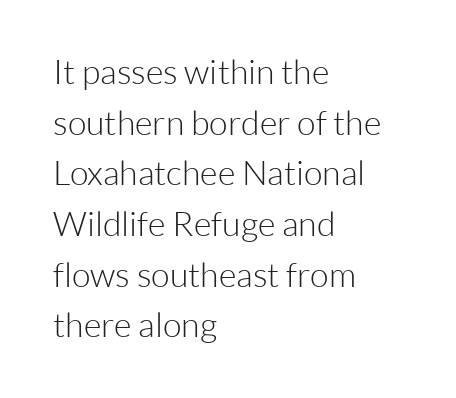
Q: Is the text bold? A: No.
Q: Is the text italic (slanted)? A: No, it is upright.
Q: Is the typeface a serif or a sans-serif typeface? A: Sans-serif.
Q: Is the text underlined? A: No.
Q: How is the paragraph aligned? A: Left-aligned.
Q: Is the spacing between letters normal or unusually wide? A: Normal.
Q: Is the spacing between lines tight, normal or loose? A: Normal.
Q: Width (condensed, normal, or wide)? A: Normal.
Q: Stroke contrast? A: Low.
Q: x-height? A: Medium.
Q: Monospaced? A: No.
